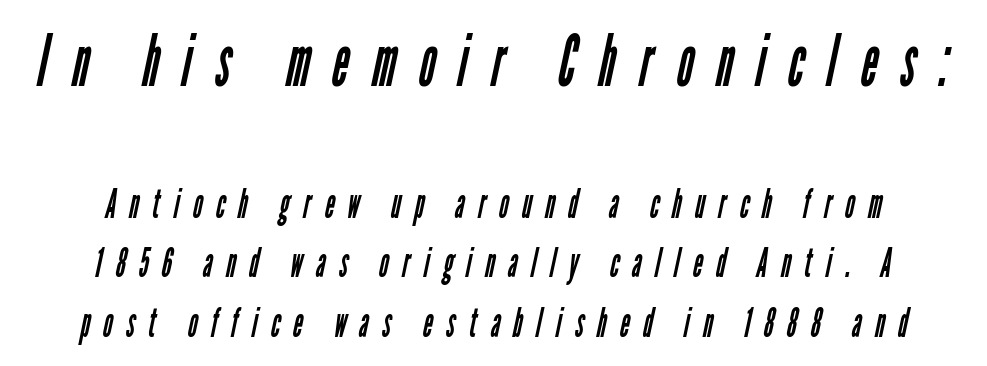
The image shows 71 px regular-weight, condensed sans-serif type; set centered, normal line spacing (1.45x), unusually wide letter spacing (+0.33 em), not underlined; the first (top) block is 1.73x larger; low stroke contrast and a medium x-height.
